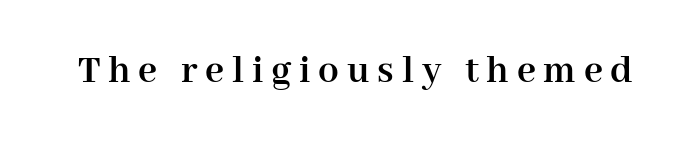
Words float on clear page, feet unadorned. The type family on display is of the serif kind. Here the designer chose a conventional face with non-uniform glyph widths. Italic: no, the glyphs are upright roman. Caption: bold face, heavy strokes.
